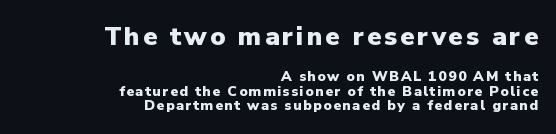
The image shows 26 px bold type, upright; set right-aligned, tight line spacing (1.05x), not underlined; the first (top) block is 1.86x larger.
